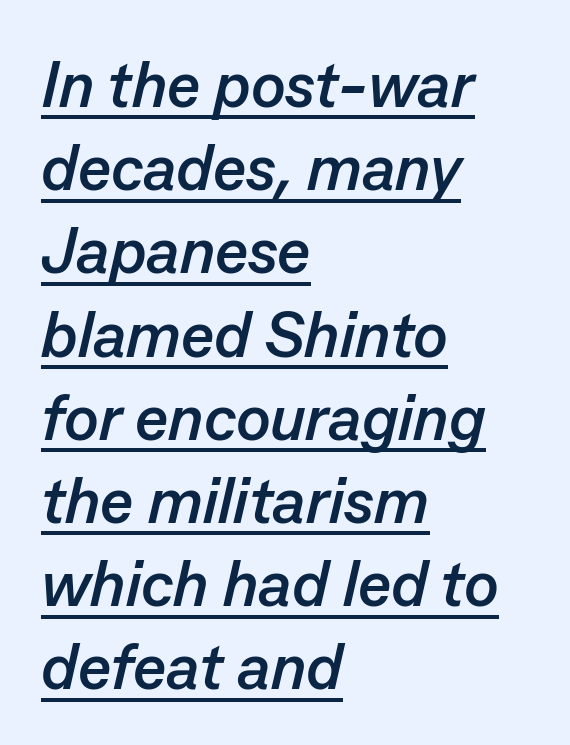
Q: Is the text bold? A: Yes.
Q: Is the text italic (slanted)? A: Yes, it leans right by about 13 degrees.
Q: Is the text underlined? A: Yes.
Q: How is the paragraph aligned? A: Left-aligned.
Q: Is the spacing between letters normal or unusually wide? A: Normal.
Q: Is the spacing between lines tight, normal or loose? A: Normal.
Q: Width (condensed, normal, or wide)? A: Normal.
Q: Stroke contrast? A: Low.
Q: x-height? A: Medium.
Q: Monospaced? A: No.
